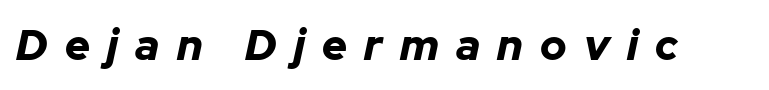
There is plenty of visible air inserted between adjacent glyphs. Type without underlining. Quick note: italic. Spacing verdict: proportional, widths tailored to each character. How heavy is the stroke? Heavy — this is a bold.
